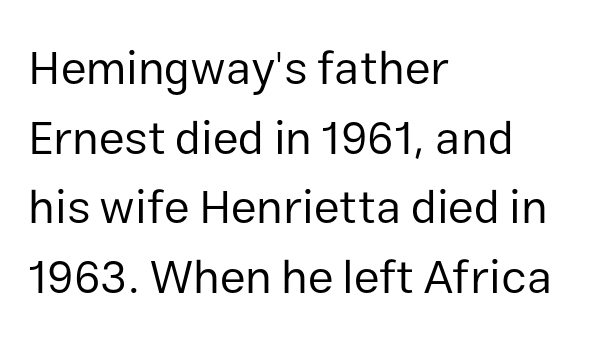
The image shows 47 px regular-weight sans-serif type, upright; set left-aligned, normal line spacing (1.48x), normal letter spacing, not underlined; low stroke contrast and a medium x-height.
